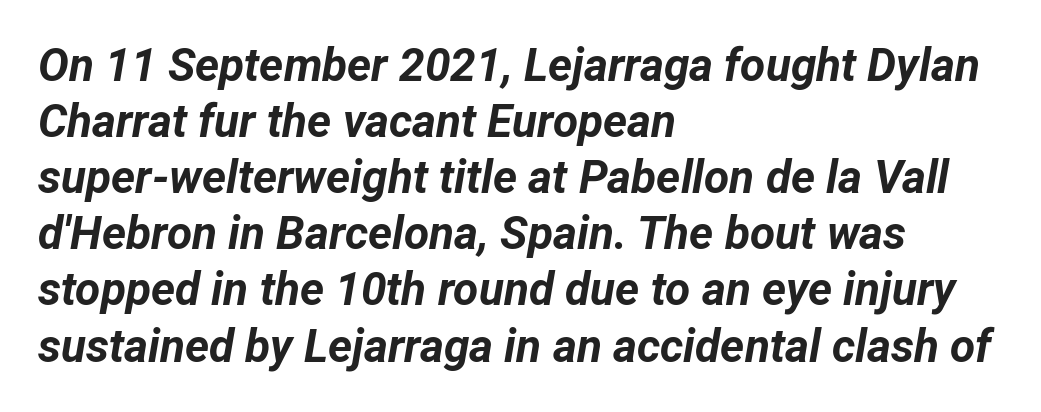
The image shows 46 px bold type, italic (leaning right); set left-aligned, line spacing 1.22x, normal letter spacing, not underlined; low stroke contrast and a medium x-height.
